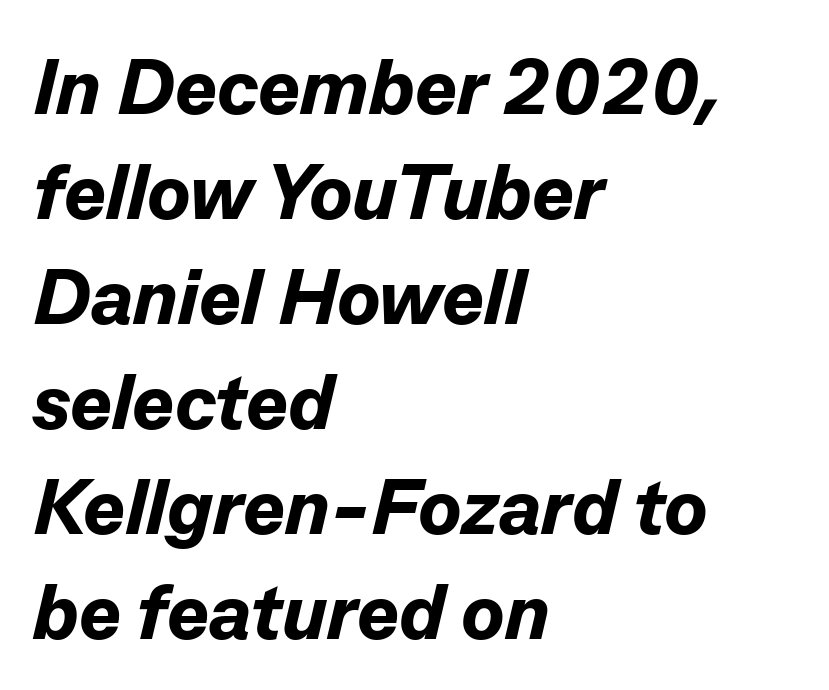
Tall strokes in this sample are angled rather than plumb. One glance says typical: line gaps are just what's usual. The space beneath each line is pristine and unruled. The tracking reads as untouched default to a designer's eye. Casual observation: everything's shoved over to the left.
